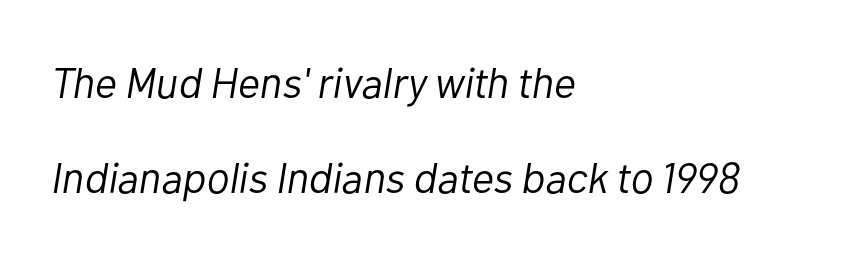
Anything drawn beneath the words? Only blank space. The axis of the letterforms is tilted away from vertical. Tracking value appears to be zero — textbook default spacing. Summary of weight: not heavy and not bold. A typesetter would call this proportional, since set widths differ per character. Short and long lines alike share a common starting point at left.
